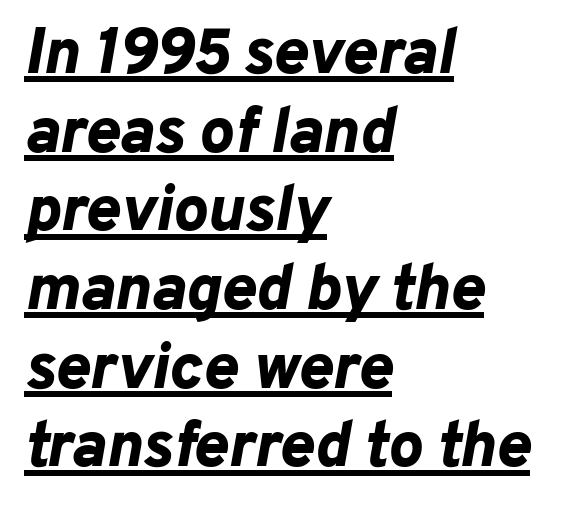
The image shows 65 px bold type, italic (leaning right); set left-aligned, line spacing 1.21x, normal letter spacing, underlined; low stroke contrast and a medium x-height.
